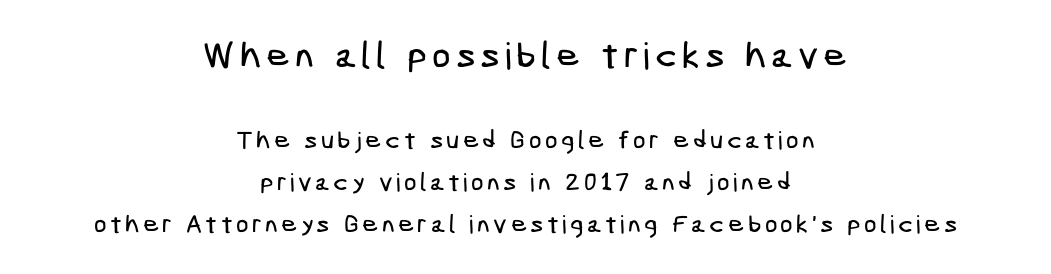
Q: Is the typeface a serif or a sans-serif typeface? A: Sans-serif.
Q: Is the text underlined? A: No.
Q: How is the paragraph aligned? A: Centered.
Q: Is the spacing between lines tight, normal or loose? A: Normal.
Q: Which block of text is set in a larger size, the first (top) or the second (bottom)? A: The first (top) one.
Q: Width (condensed, normal, or wide)? A: Condensed.
Q: Stroke contrast? A: Low.
Q: x-height? A: Medium.
